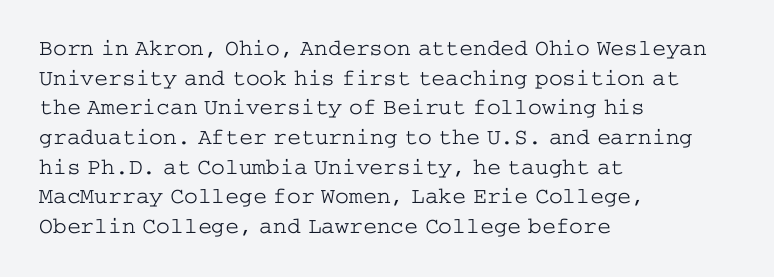
The lines sit at an ordinary, default distance from one another. The rag falls on the right side of this text block. The characters are drawn with everyday or finer stroke widths. Descender tails drop into unmarked territory.
